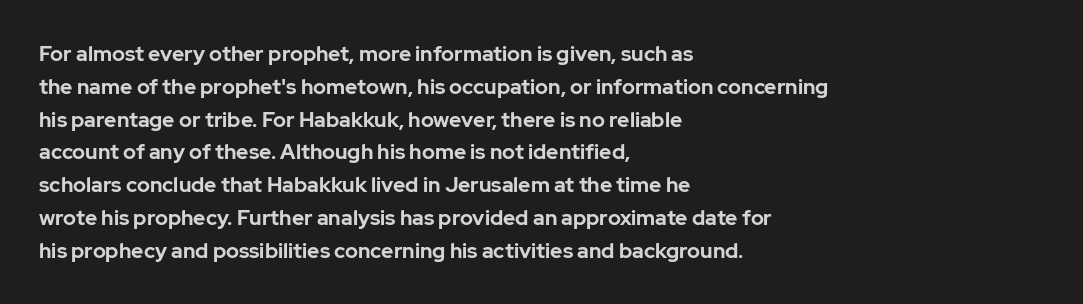
Weight check: bold — yes, fully. This rendering features lettering with no underline. This is the regular roman posture of the typeface. Is there much room between lines? A standard amount, neither cramped nor airy. No extra tracking has been applied to these lines. The rag falls on the right side of this text block.
